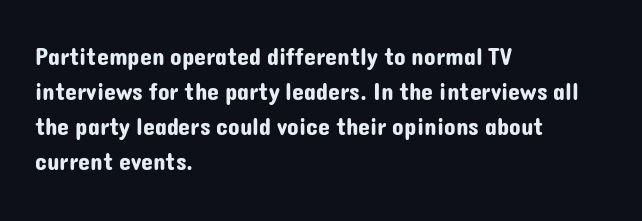
The image shows 24 px text type, upright; set left-aligned, normal line spacing (1.46x), normal letter spacing, not underlined.
